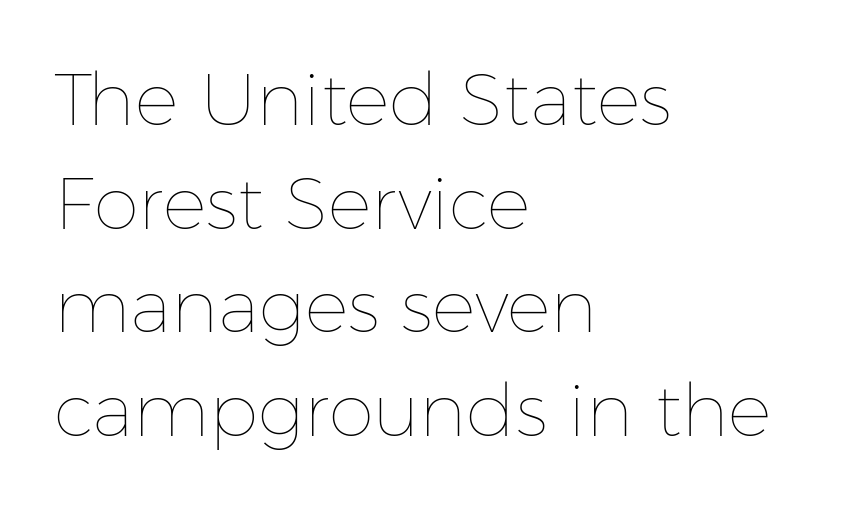
{"italic": "no", "bold": "no", "weight": "thin", "width": "normal", "stroke_contrast": "low", "x_height": "medium", "monospaced": "no", "underline": "no", "align": "left", "line_spacing": "normal", "line_spacing_ratio": 1.42, "letter_spacing": "normal", "letter_spacing_em": 0.0, "glyph_px": 73}
